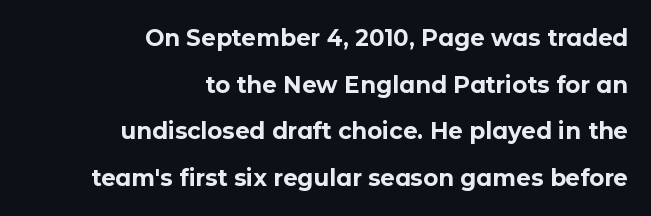
{"italic": "no", "bold": "yes", "underline": "no", "align": "right", "line_spacing": "loose", "line_spacing_ratio": 2.03, "letter_spacing": "normal", "letter_spacing_em": 0.0, "glyph_px": 23}
